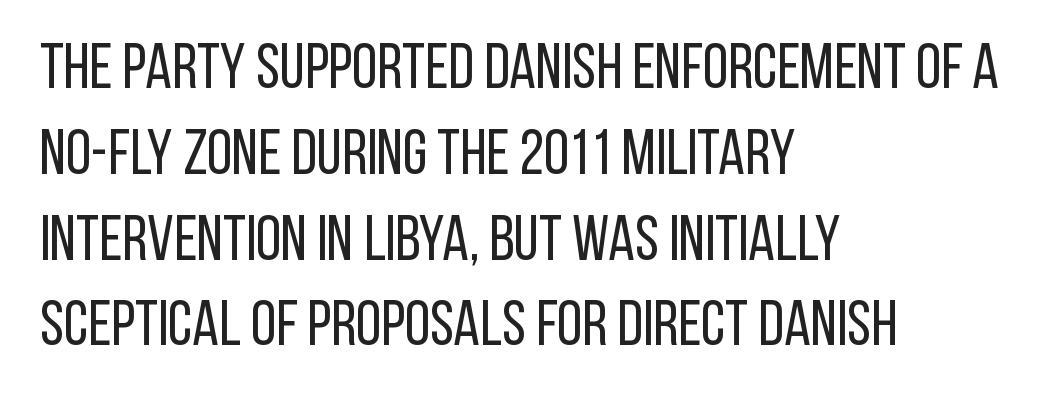
No feet cap the strokes, marking this as sans-serif type. Glyph-to-glyph distance matches everyday printed text. Here the designer chose a conventional face with non-uniform glyph widths. Underlining? Definitely not there. Characters remain perfectly vertical along every line. Is the stroke heavy? The answer is a plain regular-or-lighter.
